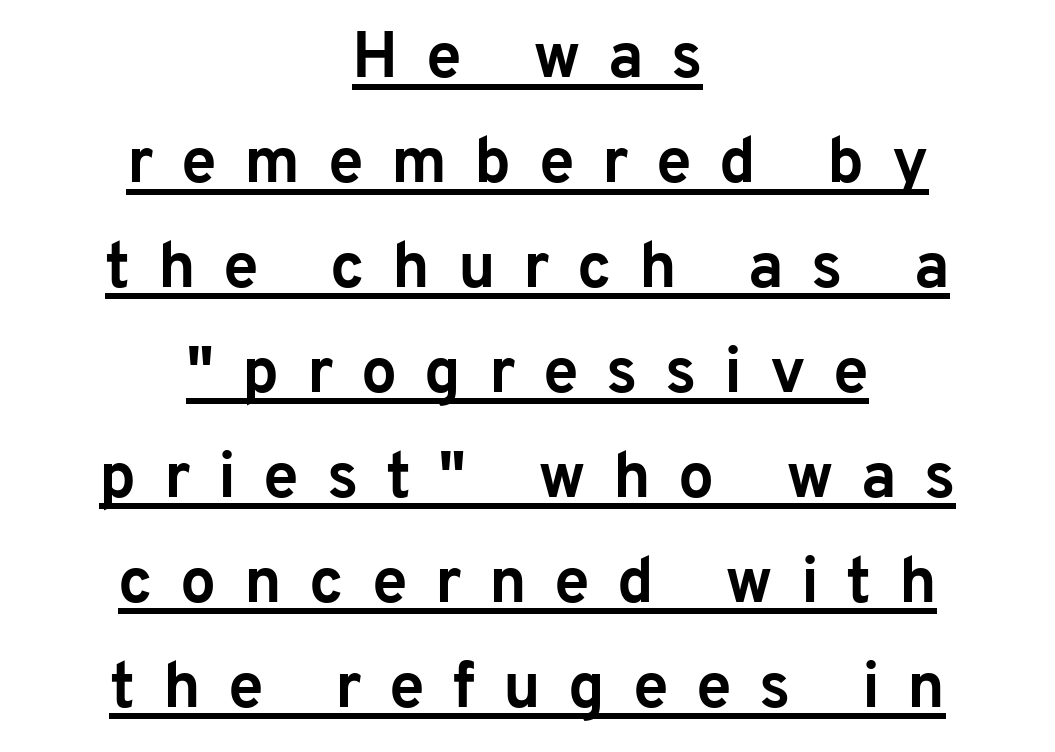
The letters advance in unequal steps, a hallmark of proportional type. Note: no serifs on the glyphs. Do the letters lean? They stand straight. The string is rendered with underlining switched on.
